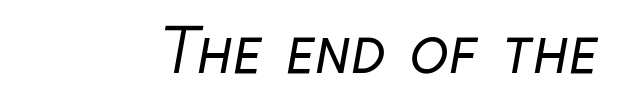
Q: Is the text bold? A: No.
Q: Is the typeface a serif or a sans-serif typeface? A: Sans-serif.
Q: Is the text underlined? A: No.
Q: Is the spacing between letters normal or unusually wide? A: Normal.
Q: Width (condensed, normal, or wide)? A: Condensed.
Q: Stroke contrast? A: Low.
Q: x-height? A: Medium.
Q: Monospaced? A: No.
